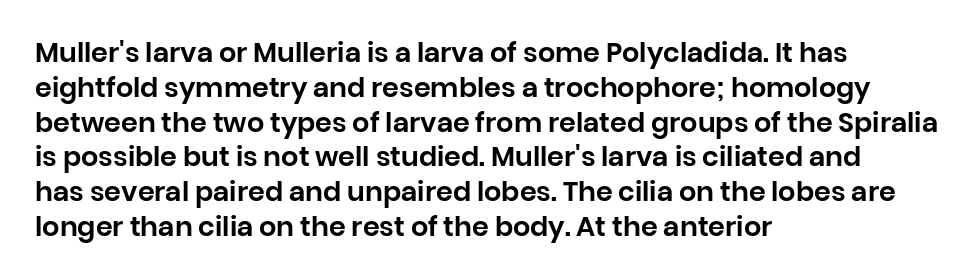
{"italic": "no", "underline": "no", "align": "left", "line_spacing": "normal", "line_spacing_ratio": 1.29, "letter_spacing": "normal", "letter_spacing_em": 0.0, "glyph_px": 27}
